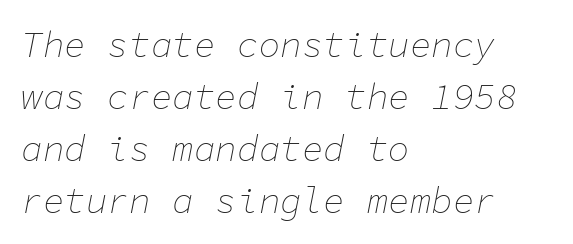
The image shows 36 px thin type, italic (leaning right), monospaced; set left-aligned, normal line spacing (1.44x), normal letter spacing, not underlined; low stroke contrast and a medium x-height.
